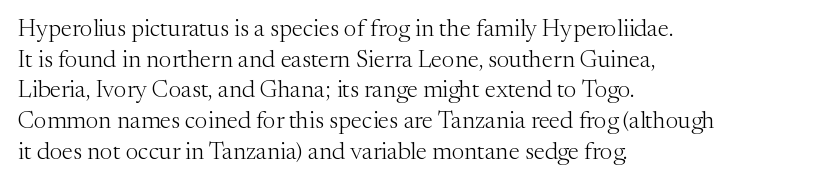
Q: Is the text bold? A: No.
Q: Is the text italic (slanted)? A: No, it is upright.
Q: Is the text underlined? A: No.
Q: How is the paragraph aligned? A: Left-aligned.
Q: Is the spacing between letters normal or unusually wide? A: Normal.
Q: Is the spacing between lines tight, normal or loose? A: Normal.
